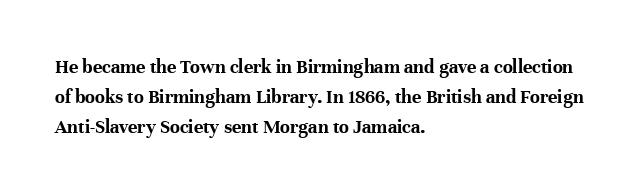
Q: Is the text bold? A: Yes.
Q: Is the text italic (slanted)? A: No, it is upright.
Q: Is the text underlined? A: No.
Q: How is the paragraph aligned? A: Left-aligned.
Q: Is the spacing between letters normal or unusually wide? A: Normal.
Q: Is the spacing between lines tight, normal or loose? A: Normal.
